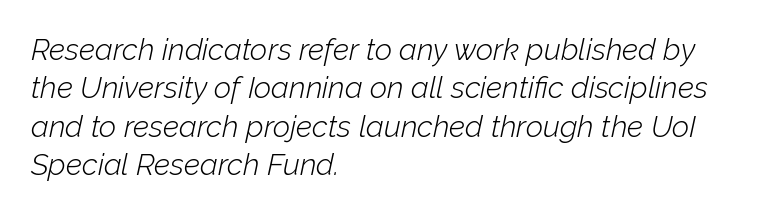
Q: Is the text bold? A: No.
Q: Is the text italic (slanted)? A: Yes, it leans right by about 12 degrees.
Q: Is the text underlined? A: No.
Q: How is the paragraph aligned? A: Left-aligned.
Q: Is the spacing between letters normal or unusually wide? A: Normal.
Q: Is the spacing between lines tight, normal or loose? A: Normal.
Q: Width (condensed, normal, or wide)? A: Normal.
Q: Stroke contrast? A: Low.
Q: x-height? A: Medium.
Q: Monospaced? A: No.
